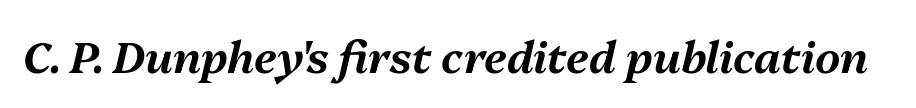
Q: Is the text italic (slanted)? A: Yes, it leans right by about 13 degrees.
Q: Is the text underlined? A: No.
Q: Is the spacing between letters normal or unusually wide? A: Normal.
Q: Width (condensed, normal, or wide)? A: Normal.
Q: Stroke contrast? A: Medium.
Q: x-height? A: Medium.
Q: Monospaced? A: No.
